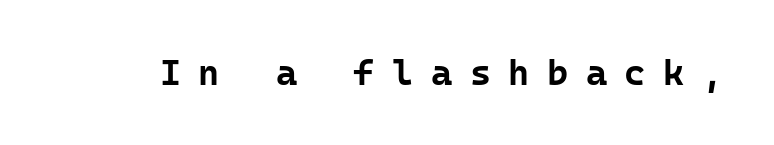
{"serif": "no", "italic": "no", "bold": "yes", "weight": "bold", "width": "normal", "stroke_contrast": "low", "x_height": "medium", "monospaced": "yes", "underline": "no", "letter_spacing": "wide", "letter_spacing_em": 0.49, "glyph_px": 36}
